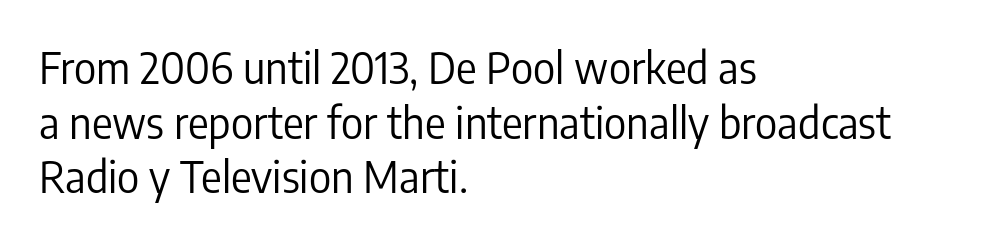
No feet cap the strokes, marking this as sans-serif type. The words here are not underlined. Students, note that the glyphs here touch the page at normal intervals. A typesetter would call this proportional, since set widths differ per character. A classic flush-left, rag-right setting is used for this passage.
